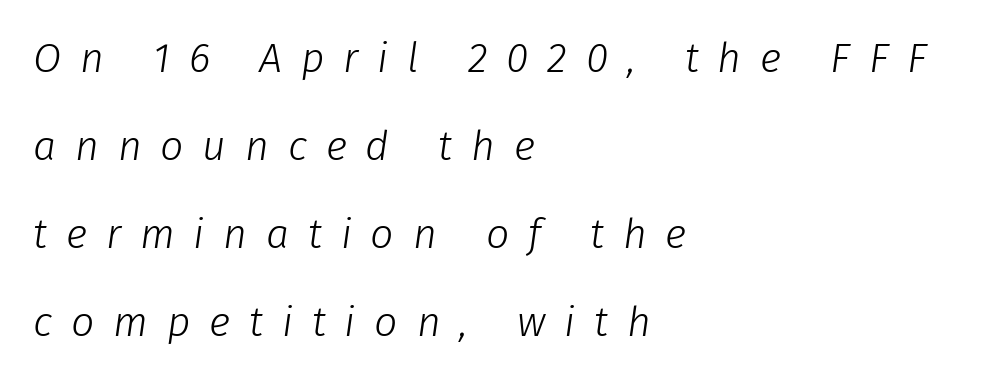
Q: Is the text bold? A: No.
Q: Is the text italic (slanted)? A: Yes, it leans right by about 8 degrees.
Q: Is the text underlined? A: No.
Q: How is the paragraph aligned? A: Left-aligned.
Q: Is the spacing between letters normal or unusually wide? A: Unusually wide.
Q: Is the spacing between lines tight, normal or loose? A: Loose.
Q: Width (condensed, normal, or wide)? A: Normal.
Q: Stroke contrast? A: Low.
Q: x-height? A: Medium.
Q: Monospaced? A: No.
